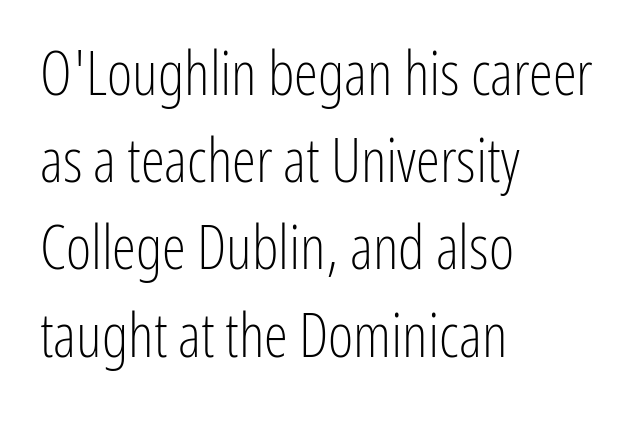
{"serif": "no", "italic": "no", "bold": "no", "weight": "light", "width": "condensed", "stroke_contrast": "low", "x_height": "medium", "monospaced": "no", "underline": "no", "align": "left", "line_spacing": "normal", "line_spacing_ratio": 1.43, "letter_spacing": "normal", "letter_spacing_em": 0.0, "glyph_px": 61}
